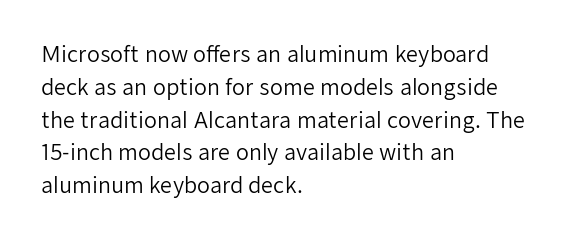
{"italic": "no", "bold": "no", "underline": "no", "align": "left", "line_spacing": "normal", "line_spacing_ratio": 1.56, "letter_spacing": "normal", "letter_spacing_em": 0.0, "glyph_px": 21}
